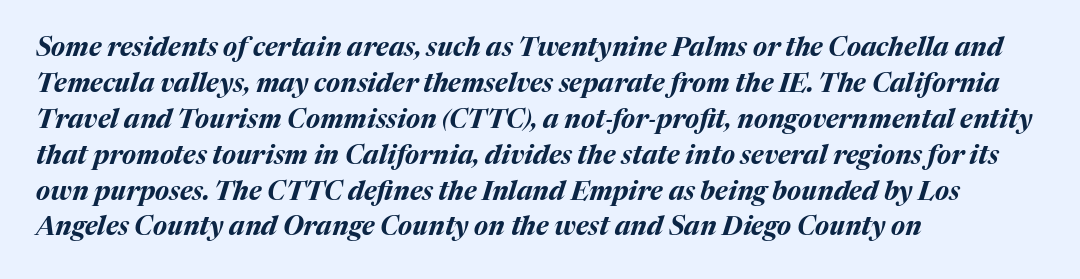
{"italic": "yes", "lean": "right", "slant_degrees": 17, "bold": "yes", "underline": "no", "align": "left", "line_spacing": "normal", "line_spacing_ratio": 1.38, "letter_spacing": "normal", "letter_spacing_em": 0.0, "glyph_px": 26}
